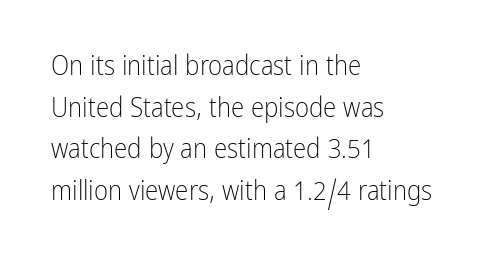
Q: Is the text bold? A: No.
Q: Is the text italic (slanted)? A: No, it is upright.
Q: Is the text underlined? A: No.
Q: How is the paragraph aligned? A: Left-aligned.
Q: Is the spacing between letters normal or unusually wide? A: Normal.
Q: Is the spacing between lines tight, normal or loose? A: Normal.
